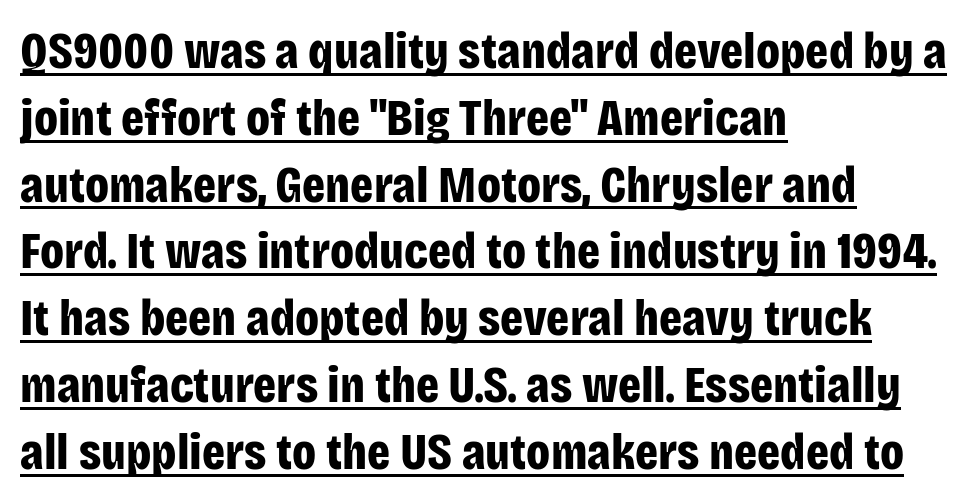
{"serif": "no", "italic": "no", "bold": "yes", "weight": "bold", "width": "condensed", "stroke_contrast": "low", "x_height": "large", "monospaced": "no", "underline": "yes", "align": "left", "line_spacing": "normal", "line_spacing_ratio": 1.31, "letter_spacing": "normal", "letter_spacing_em": 0.0, "glyph_px": 51}
